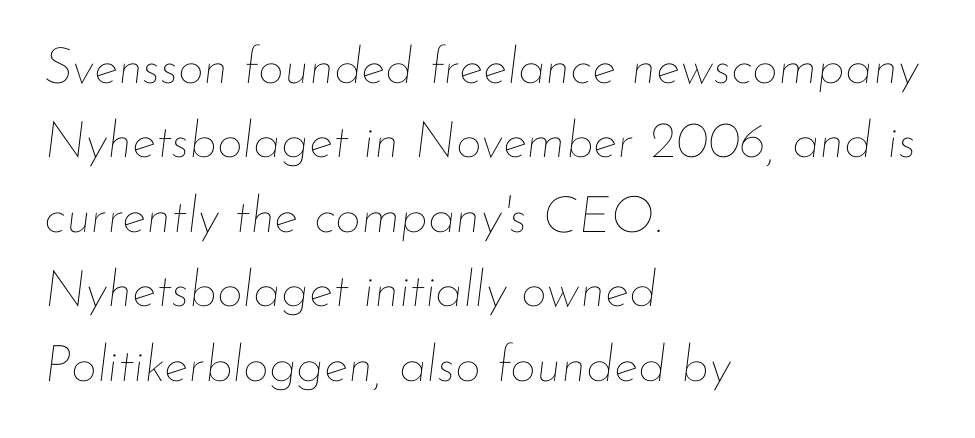
The image shows 51 px thin type, italic (leaning right); set left-aligned, normal line spacing (1.46x), normal letter spacing, not underlined; low stroke contrast and a small x-height.
